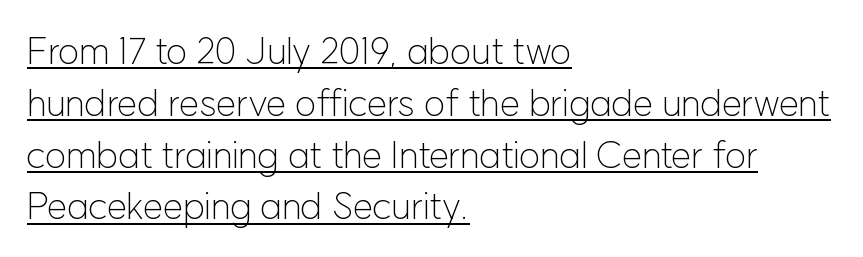
The image shows 37 px light sans-serif type, upright; set left-aligned, normal line spacing (1.4x), normal letter spacing, underlined; low stroke contrast and a medium x-height.
